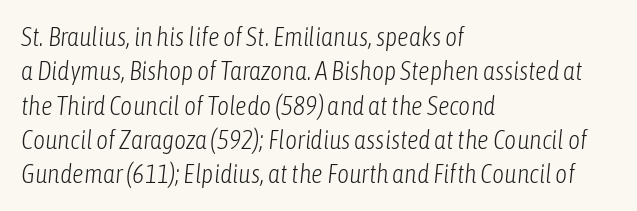
The image shows 26 px text type, italic (leaning right); set left-aligned, normal line spacing (1.32x), normal letter spacing, not underlined.
